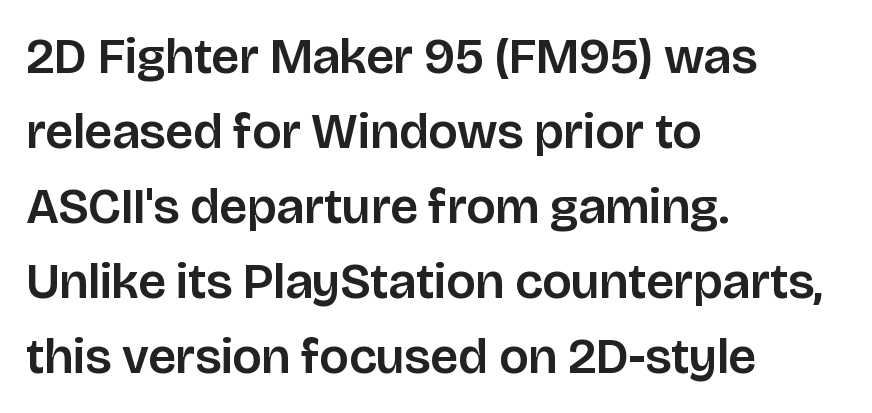
The image shows 50 px sans-serif type, upright; set left-aligned, normal line spacing (1.5x), normal letter spacing, not underlined; low stroke contrast and a large x-height.
